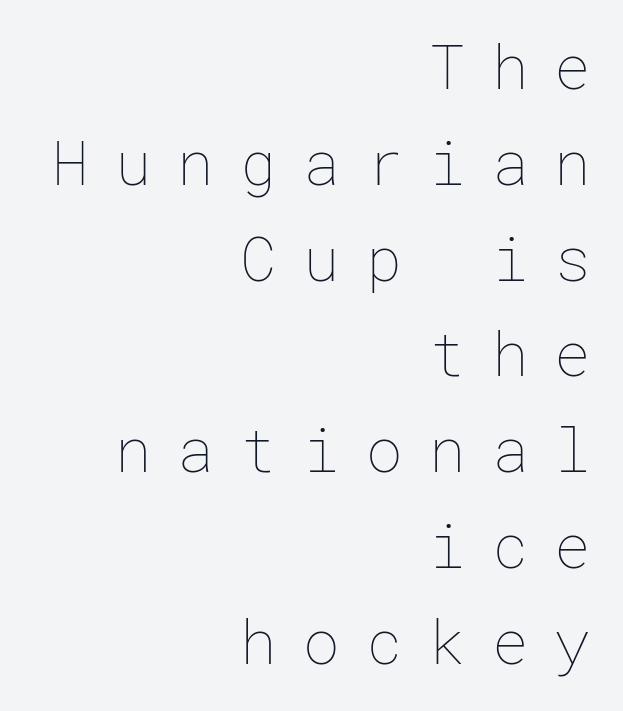
The image shows 61 px thin type, upright; set right-aligned, normal line spacing (1.57x), unusually wide letter spacing (+0.43 em), not underlined; low stroke contrast and a medium x-height.
